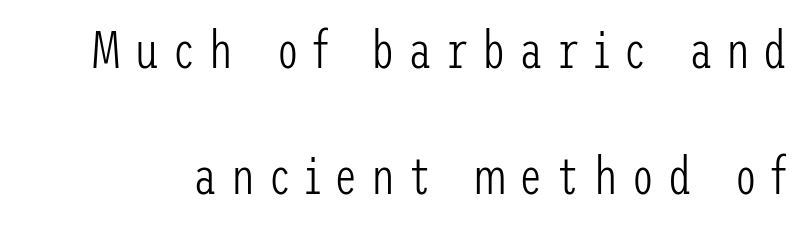
Unmarked baselines from the first word to the last. Ink coverage per letter is moderate at most. Look at the tracking — it's clearly loosened, letters drifting apart. A roman cut, with each character standing at attention. Each letter's strokes conclude bluntly, with no projecting serifs.
